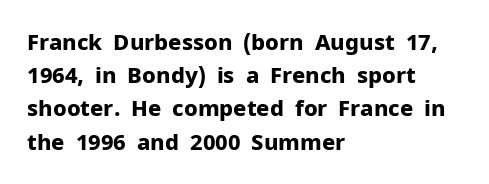
Leading matches the norm, producing a regular column. The area under the type is left untouched. Does extra space separate the letters? No, they use regular spacing. These lines were composed using upright roman letters.
